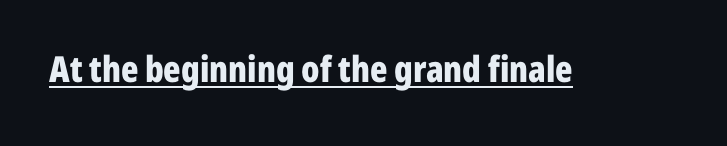
Is this a sans? Yes — the strokes have no serifs. Is the type bold? Yes — the strokes are clearly thick and heavy. Has an underline been added? It has. Looks like regular typesetting: each glyph gets only the width it needs. When letters stand straight like this, we call the style roman or upright.
